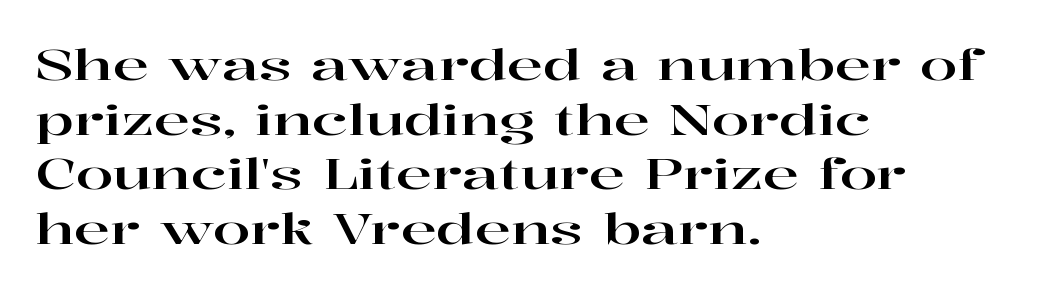
Q: Is the text italic (slanted)? A: No, it is upright.
Q: Is the typeface a serif or a sans-serif typeface? A: Serif.
Q: Is the text underlined? A: No.
Q: How is the paragraph aligned? A: Left-aligned.
Q: Is the spacing between letters normal or unusually wide? A: Normal.
Q: Is the spacing between lines tight, normal or loose? A: Normal.
Q: Width (condensed, normal, or wide)? A: Wide.
Q: Stroke contrast? A: High.
Q: x-height? A: Medium.
Q: Monospaced? A: No.
